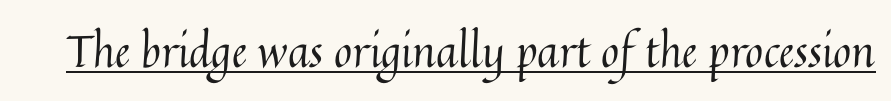
Q: Is the text bold? A: No.
Q: Is the text underlined? A: Yes.
Q: Is the spacing between letters normal or unusually wide? A: Normal.
Q: Width (condensed, normal, or wide)? A: Normal.
Q: Stroke contrast? A: Medium.
Q: x-height? A: Medium.
Q: Monospaced? A: No.
